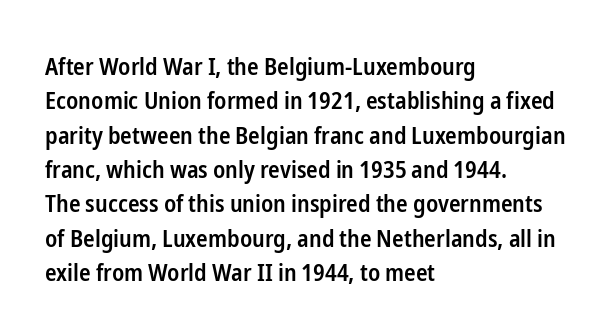
The image shows 24 px text type, upright; set left-aligned, normal line spacing (1.43x), normal letter spacing, not underlined.
